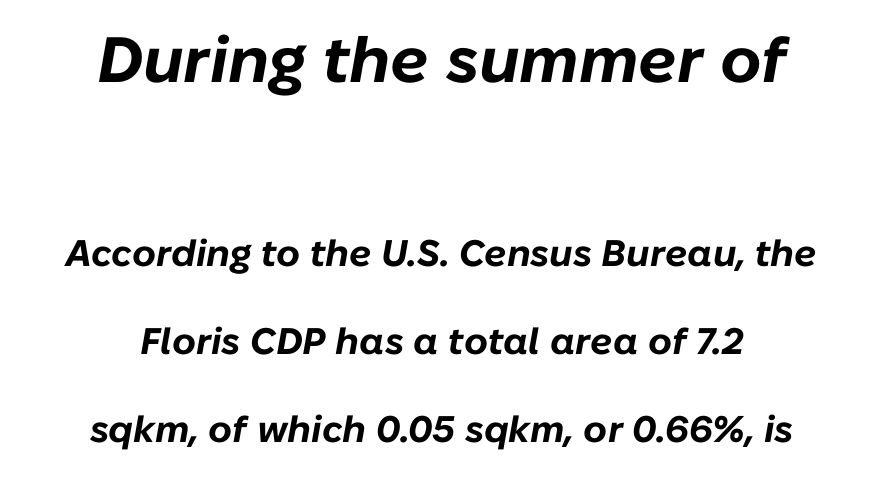
Q: Is the text bold? A: Yes.
Q: Is the text italic (slanted)? A: Yes, it leans right by about 10 degrees.
Q: Is the text underlined? A: No.
Q: How is the paragraph aligned? A: Centered.
Q: Is the spacing between letters normal or unusually wide? A: Normal.
Q: Is the spacing between lines tight, normal or loose? A: Loose.
Q: Which block of text is set in a larger size, the first (top) or the second (bottom)? A: The first (top) one.
Q: Width (condensed, normal, or wide)? A: Normal.
Q: Stroke contrast? A: Low.
Q: x-height? A: Medium.
Q: Monospaced? A: No.
